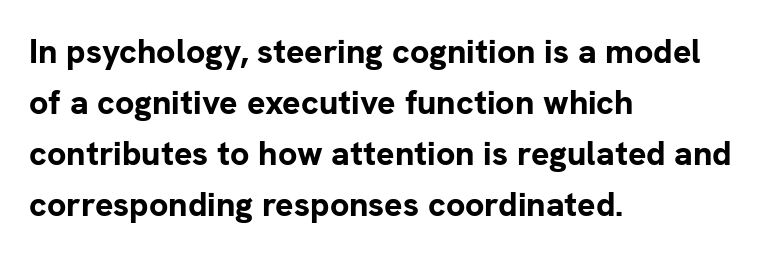
{"serif": "no", "italic": "no", "bold": "yes", "weight": "bold", "width": "normal", "stroke_contrast": "low", "x_height": "medium", "monospaced": "no", "underline": "no", "align": "left", "line_spacing": "normal", "line_spacing_ratio": 1.5, "letter_spacing": "normal", "letter_spacing_em": 0.0, "glyph_px": 34}
